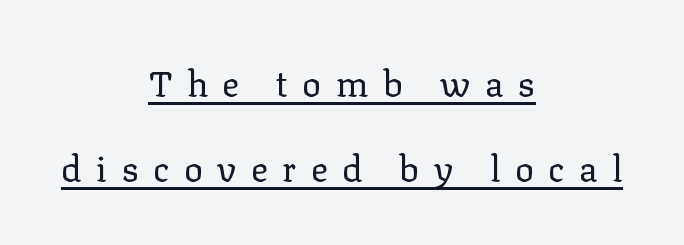
{"serif": "yes", "italic": "no", "bold": "no", "weight": "regular", "width": "normal", "stroke_contrast": "low", "x_height": "medium", "monospaced": "no", "underline": "yes", "align": "center", "line_spacing": "loose", "line_spacing_ratio": 2.42, "letter_spacing": "wide", "letter_spacing_em": 0.42, "glyph_px": 35}
